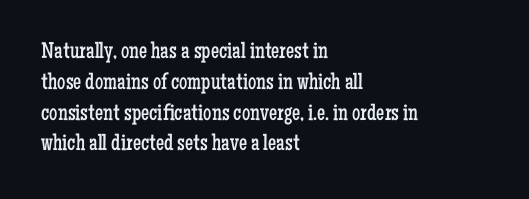
{"italic": "no", "bold": "no", "underline": "no", "align": "left", "line_spacing": "normal", "line_spacing_ratio": 1.34, "letter_spacing": "normal", "letter_spacing_em": 0.0, "glyph_px": 23}
